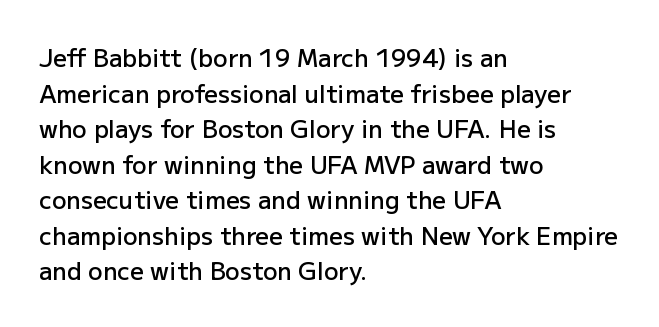
A semibold gives these letters moderate extra thickness, short of bold. Line spacing here is normal. Short note: letters normally spaced. Designer's note — italics off, roman on. A clean baseline with only descenders dipping below it. Line beginnings align vertically; line endings do not.
